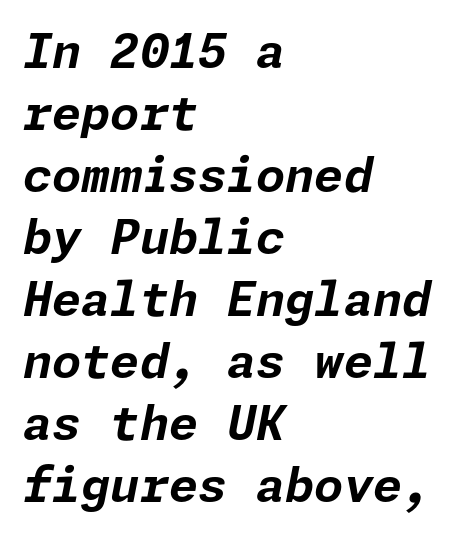
Honestly, the letter spacing is just normal — you wouldn't notice it. Successive baselines arrive at the customary interval. Descenders hang freely into open space. Compared with a centered layout, this one pins lines to the left instead. Strong, thick strokes mark this as bold type.
